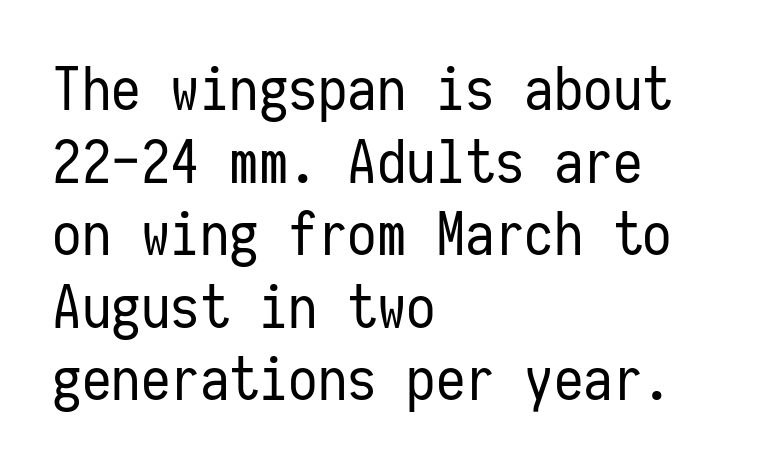
The image shows 59 px regular-weight, condensed sans-serif type, upright, monospaced; set left-aligned, line spacing 1.23x, normal letter spacing, not underlined; low stroke contrast and a medium x-height.
